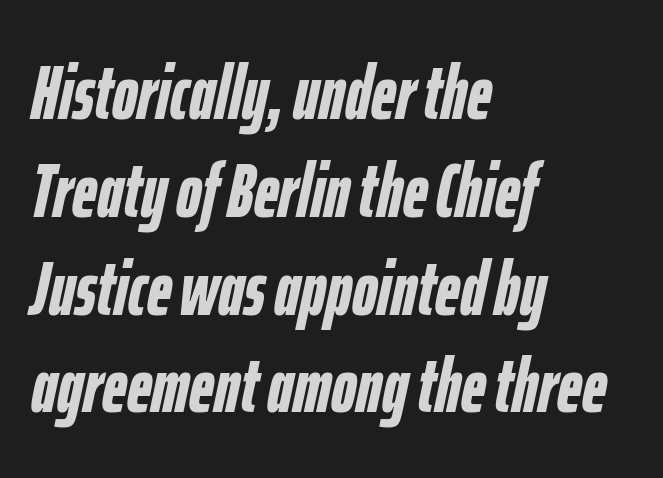
{"italic": "yes", "lean": "right", "slant_degrees": 12, "bold": "yes", "weight": "semibold", "width": "condensed", "stroke_contrast": "low", "x_height": "medium", "monospaced": "no", "underline": "no", "align": "left", "line_spacing": "normal", "line_spacing_ratio": 1.27, "letter_spacing": "normal", "letter_spacing_em": 0.0, "glyph_px": 77}
